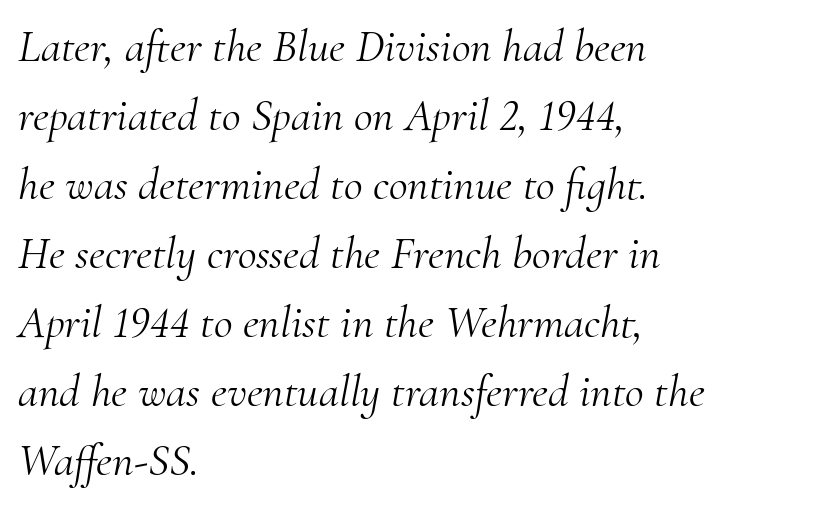
The image shows 46 px light serif type, italic (leaning right); set left-aligned, normal line spacing (1.5x), normal letter spacing, not underlined; medium stroke contrast and a small x-height.
